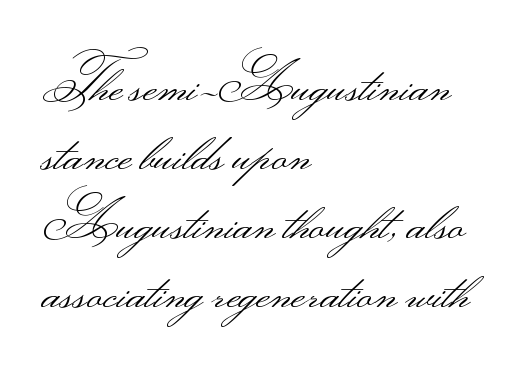
Left-aligned paragraph, ragged on the right. Nobody drew a line under any word here. Check where the strokes stop: nothing finishes them off — pure sans. Is the type heavy? It reads as light-to-regular instead. Is this a fixed-width face? No — the glyphs have proportional, varying widths.
